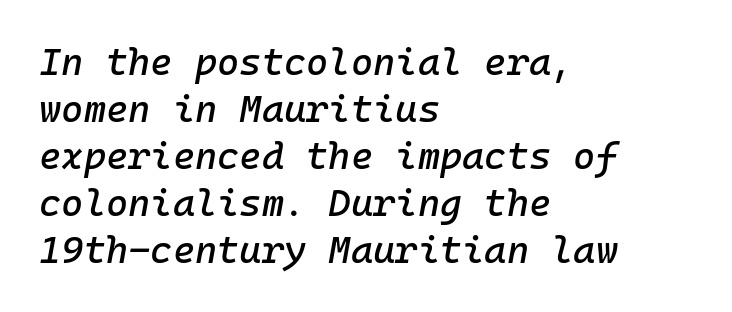
{"italic": "yes", "lean": "right", "slant_degrees": 10, "width": "normal", "stroke_contrast": "low", "x_height": "medium", "monospaced": "yes", "underline": "no", "align": "left", "line_spacing_ratio": 1.24, "letter_spacing": "normal", "letter_spacing_em": 0.0, "glyph_px": 38}
